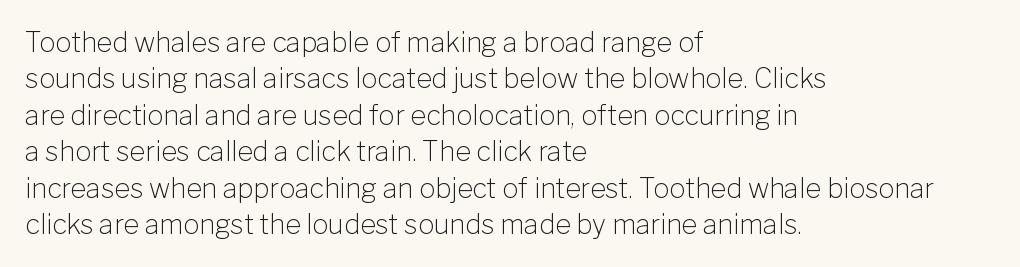
Q: Is the text bold? A: No.
Q: Is the text italic (slanted)? A: No, it is upright.
Q: Is the text underlined? A: No.
Q: How is the paragraph aligned? A: Left-aligned.
Q: Is the spacing between letters normal or unusually wide? A: Normal.
Q: Is the spacing between lines tight, normal or loose? A: Normal.
